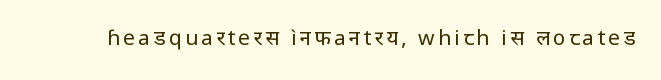
Nope, not italic — everything's standing straight. Weight: regular or lighter. This rendering features lettering with no underline.
